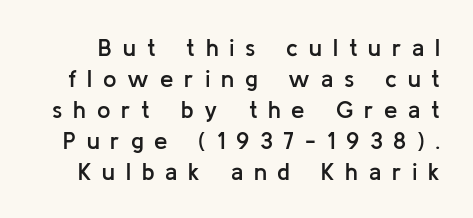
The image shows 24 px text type, upright; set normal line spacing (1.29x), unusually wide letter spacing (+0.45 em), not underlined.
